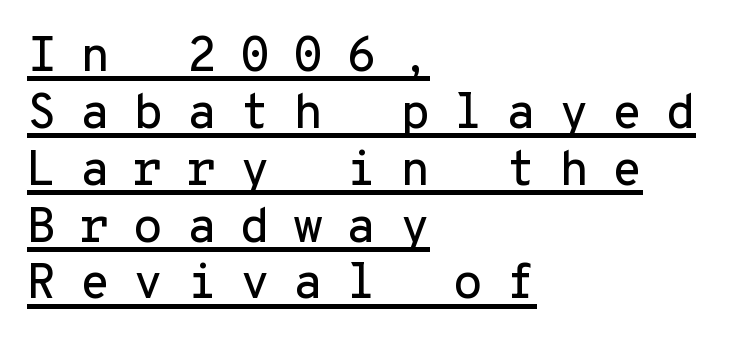
Q: Is the text italic (slanted)? A: No, it is upright.
Q: Is the typeface a serif or a sans-serif typeface? A: Sans-serif.
Q: Is the text underlined? A: Yes.
Q: How is the paragraph aligned? A: Left-aligned.
Q: Is the spacing between letters normal or unusually wide? A: Unusually wide.
Q: Width (condensed, normal, or wide)? A: Normal.
Q: Stroke contrast? A: Low.
Q: x-height? A: Medium.
Q: Monospaced? A: Yes.
